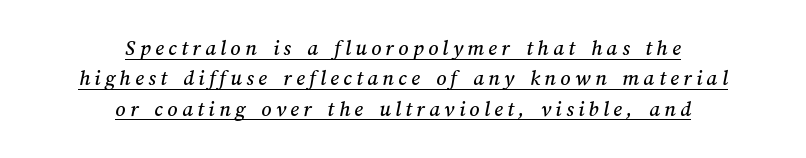
{"underline": "yes", "align": "center", "line_spacing": "normal", "line_spacing_ratio": 1.38, "letter_spacing": "wide", "letter_spacing_em": 0.2, "glyph_px": 22}
